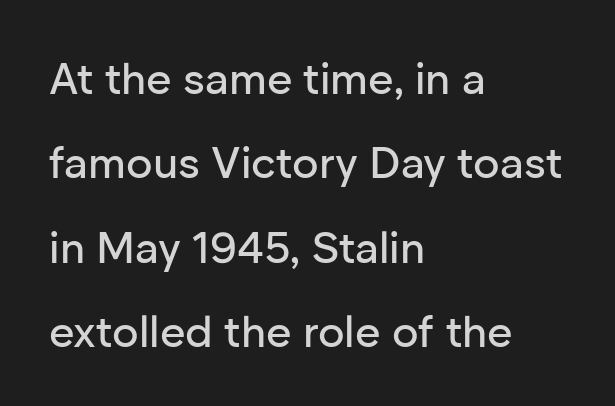
The face used here is a sans, in the tradition of grotesques and geometrics. Spacing verdict: proportional, widths tailored to each character. Notice how the passage keeps a crisp vertical edge on the left only. This sample uses an upright cut, with every glyph sitting square on the baseline. Each new line begins a long way beneath the previous one. The letters sit at their default tracking, neither squeezed nor spread.
